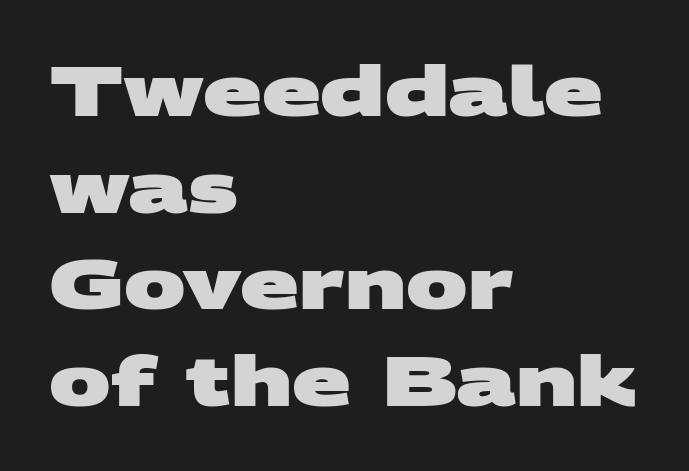
{"serif": "no", "bold": "yes", "weight": "heavy", "width": "wide", "stroke_contrast": "medium", "x_height": "large", "monospaced": "no", "underline": "no", "align": "left", "line_spacing": "normal", "line_spacing_ratio": 1.4, "letter_spacing": "normal", "letter_spacing_em": 0.0, "glyph_px": 69}
